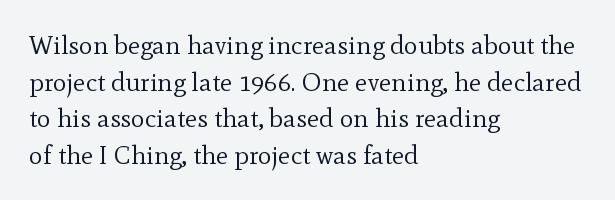
Q: Is the text bold? A: No.
Q: Is the text italic (slanted)? A: No, it is upright.
Q: Is the text underlined? A: No.
Q: How is the paragraph aligned? A: Left-aligned.
Q: Is the spacing between letters normal or unusually wide? A: Normal.
Q: Is the spacing between lines tight, normal or loose? A: Normal.
